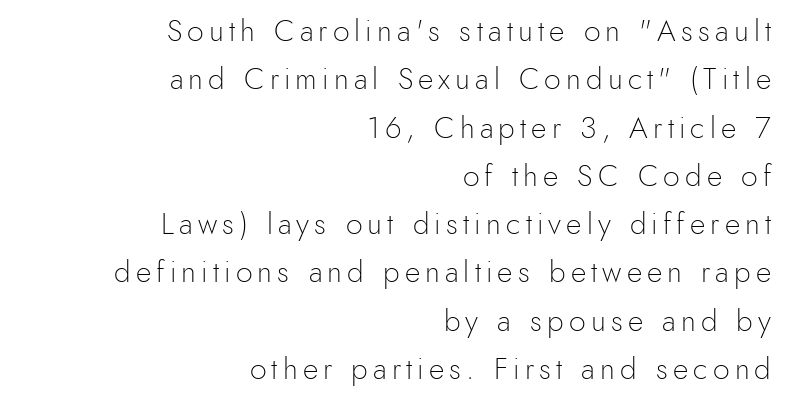
Q: Is the text bold? A: No.
Q: Is the text italic (slanted)? A: No, it is upright.
Q: Is the typeface a serif or a sans-serif typeface? A: Sans-serif.
Q: Is the text underlined? A: No.
Q: How is the paragraph aligned? A: Right-aligned.
Q: Is the spacing between lines tight, normal or loose? A: Normal.
Q: Width (condensed, normal, or wide)? A: Normal.
Q: x-height? A: Small.
Q: Monospaced? A: No.
